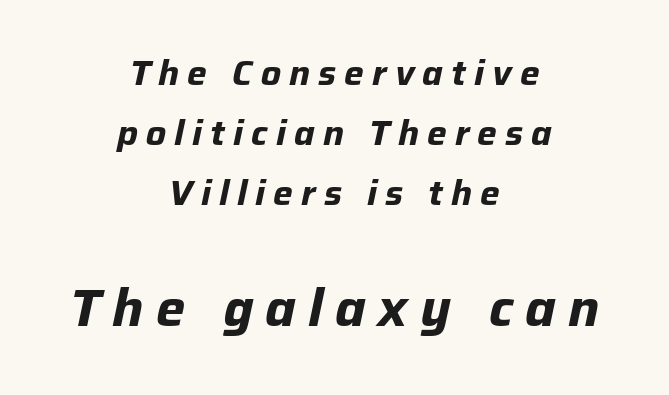
Q: Is the text bold? A: Yes.
Q: Is the text italic (slanted)? A: Yes, it leans right by about 12 degrees.
Q: Is the text underlined? A: No.
Q: How is the paragraph aligned? A: Centered.
Q: Is the spacing between letters normal or unusually wide? A: Unusually wide.
Q: Which block of text is set in a larger size, the first (top) or the second (bottom)? A: The second (bottom) one.
Q: Width (condensed, normal, or wide)? A: Normal.
Q: Stroke contrast? A: Low.
Q: x-height? A: Medium.
Q: Monospaced? A: No.
